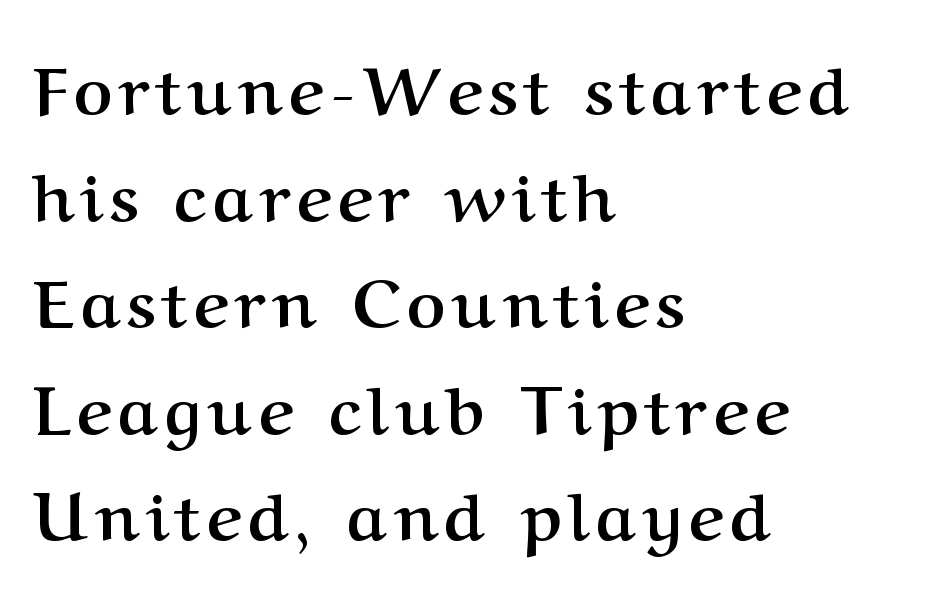
The image shows 67 px semibold serif type, upright; set left-aligned, normal line spacing (1.59x), not underlined; medium stroke contrast and a medium x-height.
